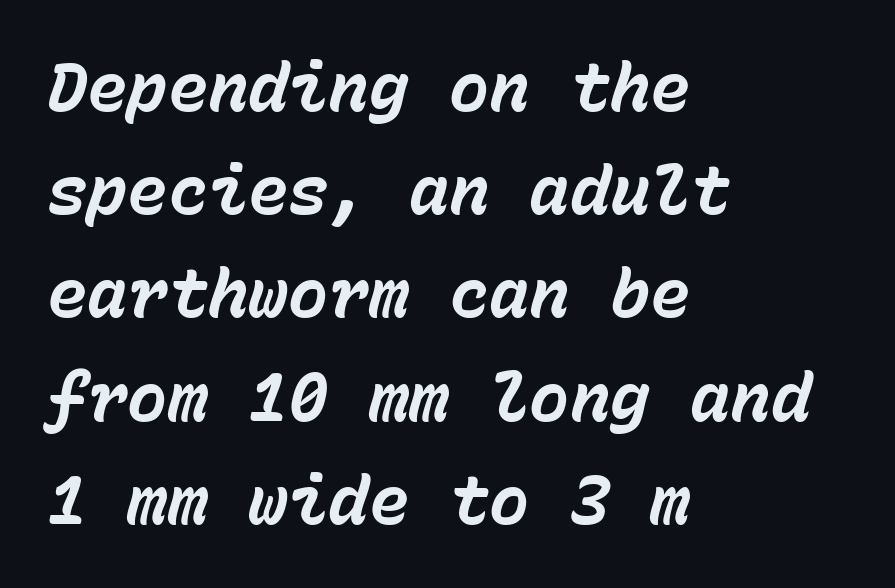
{"italic": "yes", "lean": "right", "slant_degrees": 15, "bold": "yes", "weight": "bold", "width": "normal", "stroke_contrast": "low", "x_height": "medium", "monospaced": "yes", "underline": "no", "align": "left", "line_spacing": "normal", "line_spacing_ratio": 1.54, "letter_spacing": "normal", "letter_spacing_em": 0.0, "glyph_px": 67}
